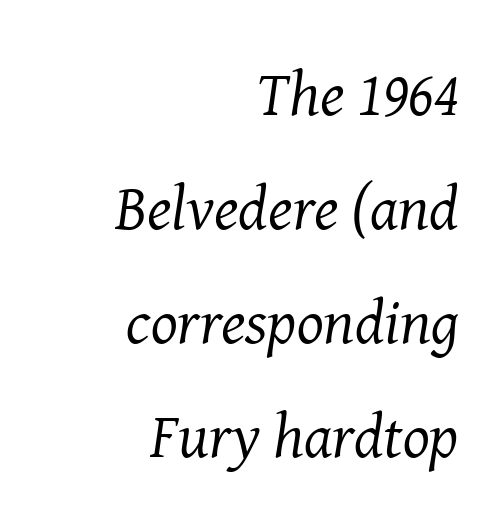
{"serif": "yes", "italic": "yes", "lean": "right", "slant_degrees": 8, "bold": "no", "weight": "regular", "width": "normal", "stroke_contrast": "medium", "x_height": "medium", "monospaced": "no", "underline": "no", "align": "right", "line_spacing_ratio": 1.81, "letter_spacing": "normal", "letter_spacing_em": 0.0, "glyph_px": 63}
